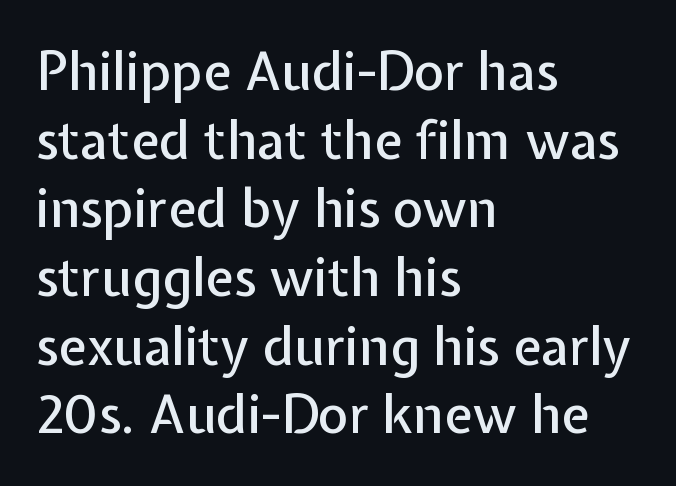
{"serif": "no", "italic": "no", "width": "normal", "stroke_contrast": "low", "x_height": "medium", "monospaced": "no", "underline": "no", "align": "left", "line_spacing": "normal", "line_spacing_ratio": 1.32, "letter_spacing": "normal", "letter_spacing_em": 0.0, "glyph_px": 52}
